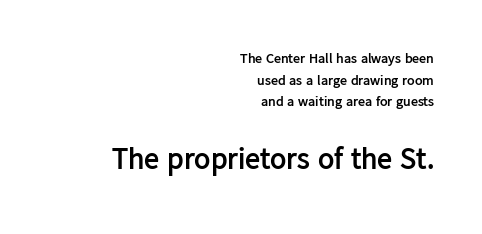
Small over large — that's the arrangement of the two blocks here. Lines of text with bare space underneath. Here the glyphs are tracked normally, forming tight word shapes. Line spacing here is normal.
